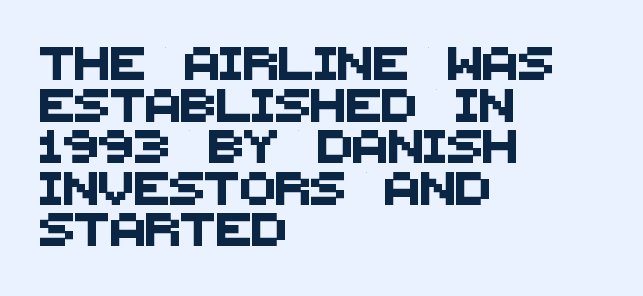
{"serif": "no", "width": "normal", "stroke_contrast": "medium", "x_height": "large", "monospaced": "no", "underline": "no", "align": "left", "line_spacing": "normal", "line_spacing_ratio": 1.26, "letter_spacing": "normal", "letter_spacing_em": 0.0, "glyph_px": 33}
